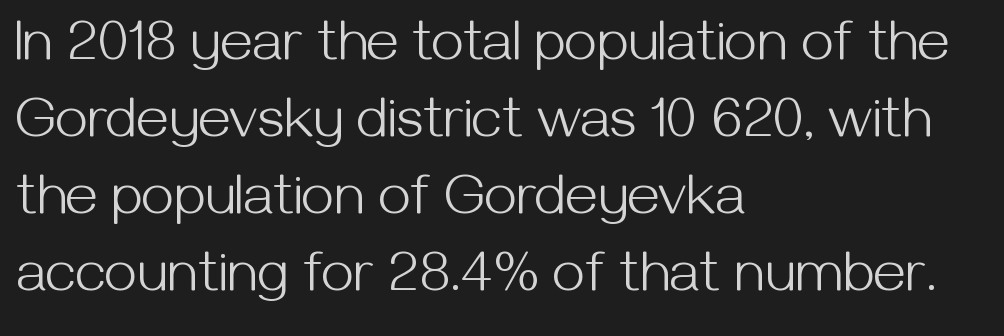
Q: Is the text bold? A: No.
Q: Is the text italic (slanted)? A: No, it is upright.
Q: Is the typeface a serif or a sans-serif typeface? A: Sans-serif.
Q: Is the text underlined? A: No.
Q: How is the paragraph aligned? A: Left-aligned.
Q: Is the spacing between letters normal or unusually wide? A: Normal.
Q: Is the spacing between lines tight, normal or loose? A: Normal.
Q: Width (condensed, normal, or wide)? A: Normal.
Q: Stroke contrast? A: Medium.
Q: x-height? A: Medium.
Q: Monospaced? A: No.
